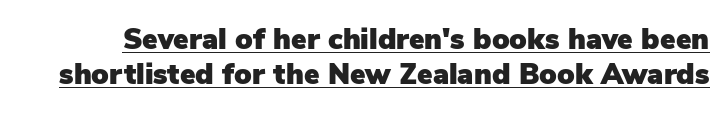
The image shows 29 px sans-serif type, upright; set line spacing 1.2x, normal letter spacing, underlined; low stroke contrast and a medium x-height.
